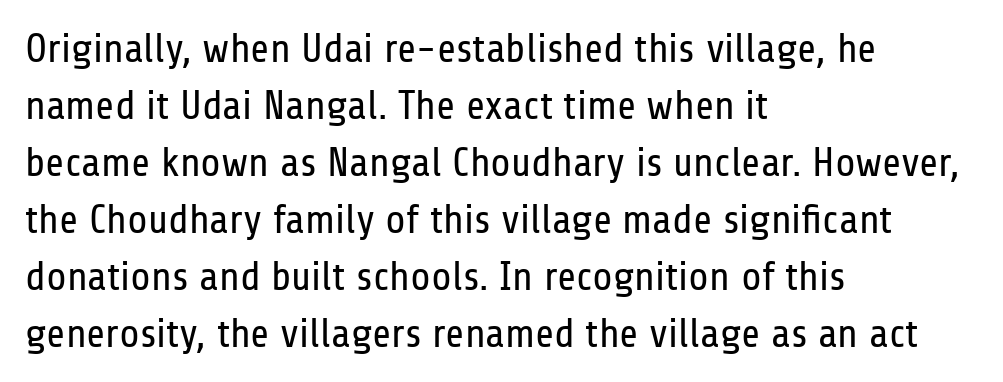
The paragraph has a hard left edge and a soft right edge. The face used here is rendered with its standard letterfit. No feet cap the strokes, marking this as sans-serif type. Vertical spacing — default.
